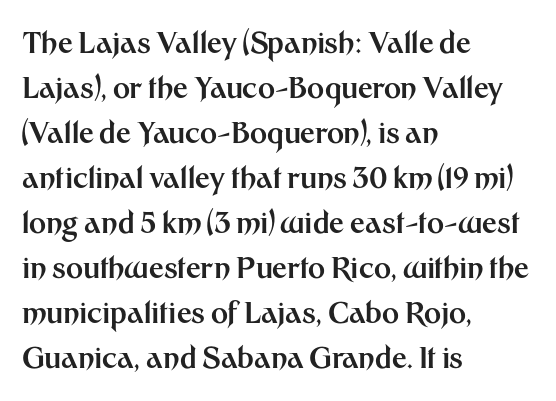
{"serif": "no", "italic": "no", "bold": "yes", "weight": "bold", "width": "normal", "stroke_contrast": "medium", "x_height": "medium", "monospaced": "no", "underline": "no", "align": "left", "line_spacing": "normal", "line_spacing_ratio": 1.55, "letter_spacing": "normal", "letter_spacing_em": 0.0, "glyph_px": 29}
